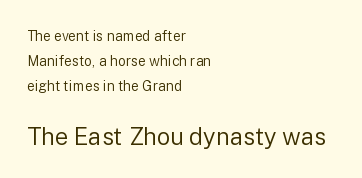
Q: Is the text bold? A: No.
Q: Is the text italic (slanted)? A: No, it is upright.
Q: Is the text underlined? A: No.
Q: How is the paragraph aligned? A: Left-aligned.
Q: Is the spacing between letters normal or unusually wide? A: Normal.
Q: Which block of text is set in a larger size, the first (top) or the second (bottom)? A: The second (bottom) one.
